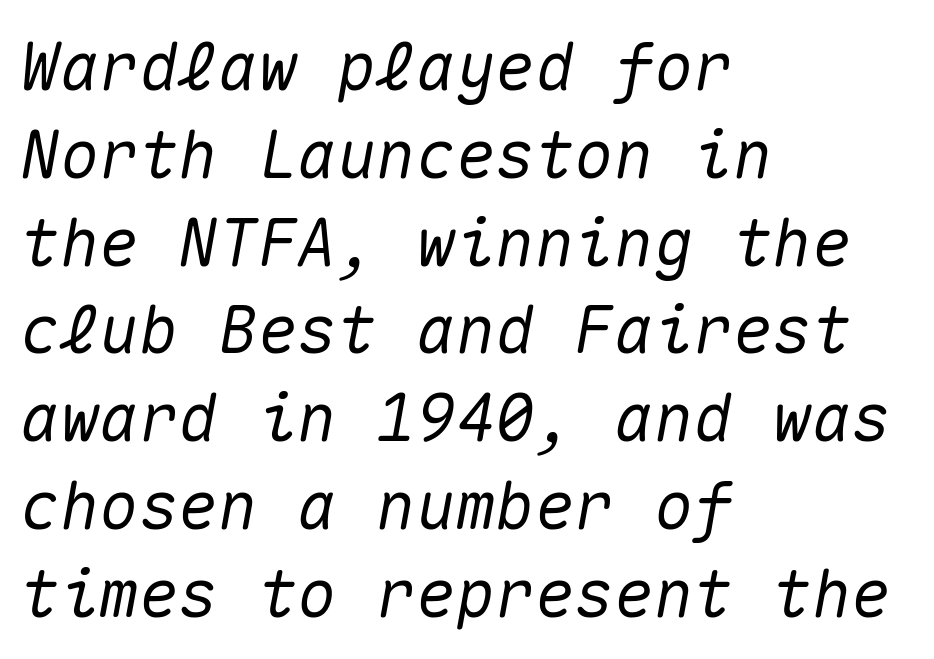
In terms of letterspacing, this is plain default setting. The setting favours the left margin, as ordinary paragraphs usually do. Nobody drew a line under any word here. The rendering applies a slant to the glyphs.
